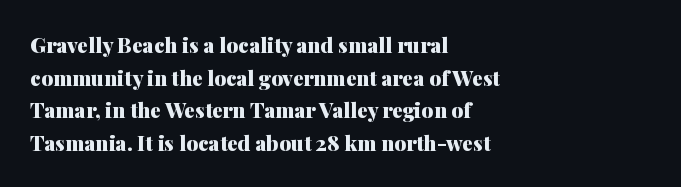
The rendering anchors every line to the left-hand side. In terms of posture, this sample is upright. This sample uses plain, unmodified letter spacing. The gap between lines stays unmarked.
